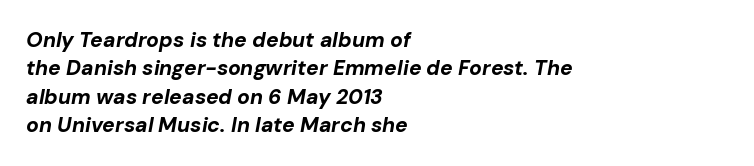
Check under the words: just untouched page. Notice how the passage keeps a crisp vertical edge on the left only. How heavy is the stroke? Heavy — this is a bold. In terms of leading, this rendering sits right in the middle.
